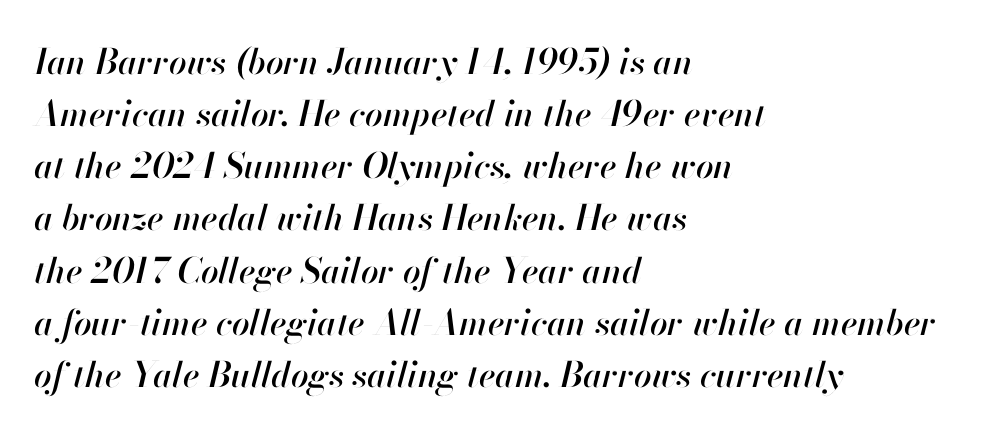
The image shows 35 px text type, italic (leaning right); set left-aligned, normal line spacing (1.49x), normal letter spacing, not underlined; high stroke contrast and a small x-height.
